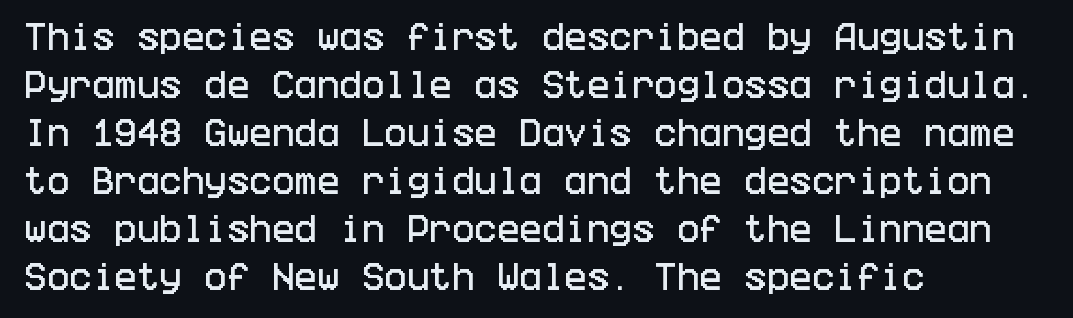
The typesetter chose a ragged-right arrangement here. What's the leading like? Ordinary, nothing unusual. Is the letter spacing exaggerated? No — it looks like the ordinary default. The gap between lines stays unmarked. A typesetter would label this face a sans. The letters stand straight up with perfectly vertical stems.
